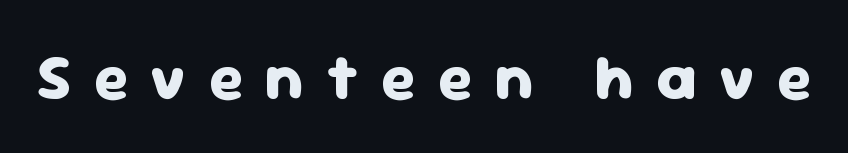
Q: Is the text bold? A: Yes.
Q: Is the text italic (slanted)? A: No, it is upright.
Q: Is the typeface a serif or a sans-serif typeface? A: Sans-serif.
Q: Is the text underlined? A: No.
Q: Is the spacing between letters normal or unusually wide? A: Unusually wide.
Q: Width (condensed, normal, or wide)? A: Normal.
Q: Stroke contrast? A: Low.
Q: x-height? A: Medium.
Q: Monospaced? A: No.
